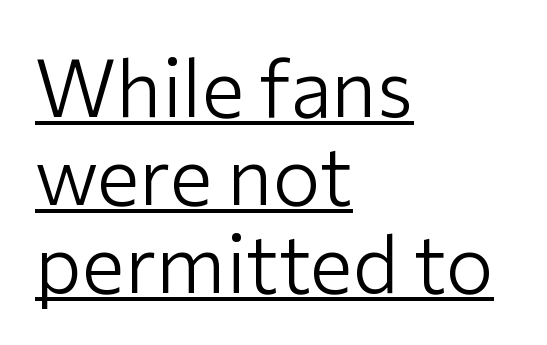
{"serif": "no", "italic": "no", "bold": "no", "weight": "light", "width": "normal", "stroke_contrast": "low", "x_height": "medium", "monospaced": "no", "underline": "yes", "align": "left", "line_spacing": "tight", "line_spacing_ratio": 1.1, "letter_spacing": "normal", "letter_spacing_em": 0.0, "glyph_px": 80}
